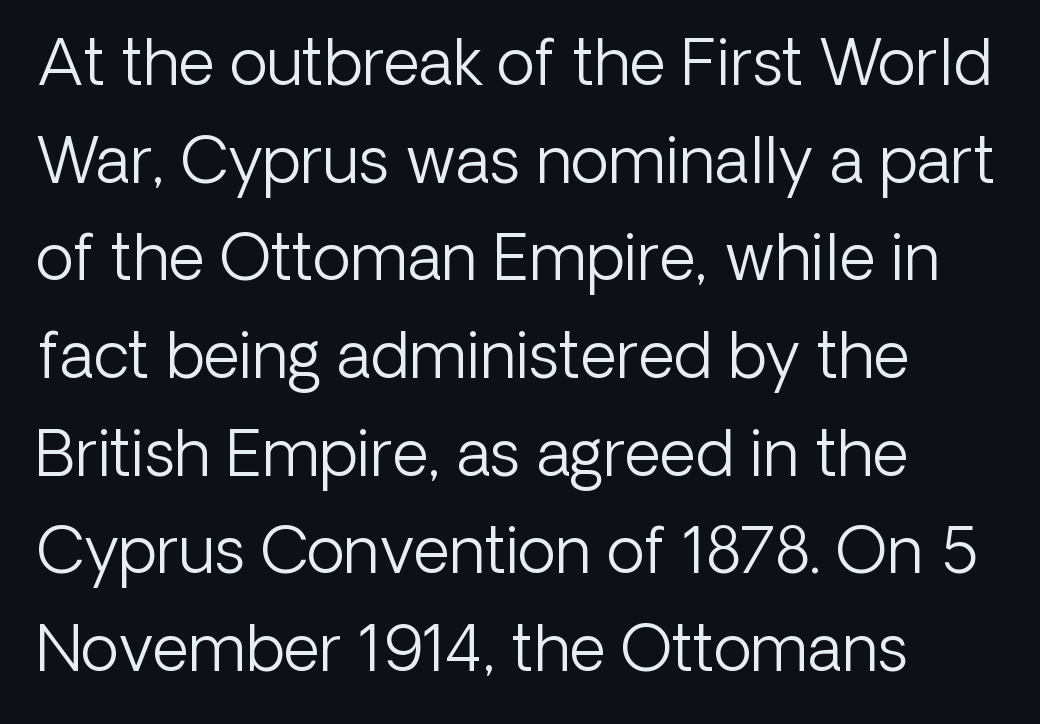
Q: Is the text bold? A: No.
Q: Is the text italic (slanted)? A: No, it is upright.
Q: Is the typeface a serif or a sans-serif typeface? A: Sans-serif.
Q: Is the text underlined? A: No.
Q: Is the spacing between letters normal or unusually wide? A: Normal.
Q: Is the spacing between lines tight, normal or loose? A: Normal.
Q: Width (condensed, normal, or wide)? A: Normal.
Q: Stroke contrast? A: Low.
Q: x-height? A: Medium.
Q: Monospaced? A: No.
